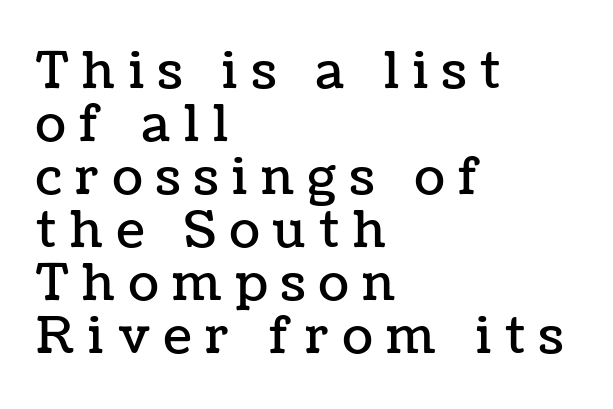
{"italic": "no", "width": "normal", "stroke_contrast": "low", "x_height": "medium", "monospaced": "no", "underline": "no", "align": "left", "line_spacing": "tight", "line_spacing_ratio": 1.06, "letter_spacing": "wide", "letter_spacing_em": 0.28, "glyph_px": 50}
